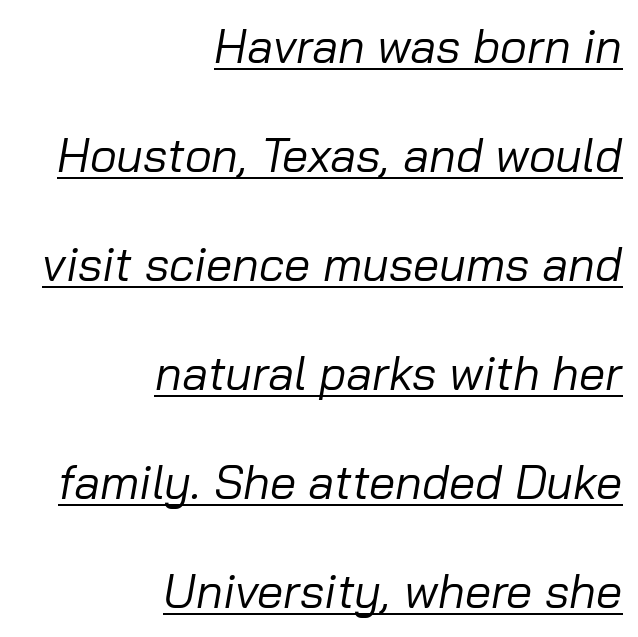
Q: Is the text bold? A: No.
Q: Is the text italic (slanted)? A: Yes, it leans right by about 10 degrees.
Q: Is the text underlined? A: Yes.
Q: How is the paragraph aligned? A: Right-aligned.
Q: Is the spacing between letters normal or unusually wide? A: Normal.
Q: Is the spacing between lines tight, normal or loose? A: Loose.
Q: Width (condensed, normal, or wide)? A: Normal.
Q: Stroke contrast? A: Low.
Q: x-height? A: Medium.
Q: Monospaced? A: No.
